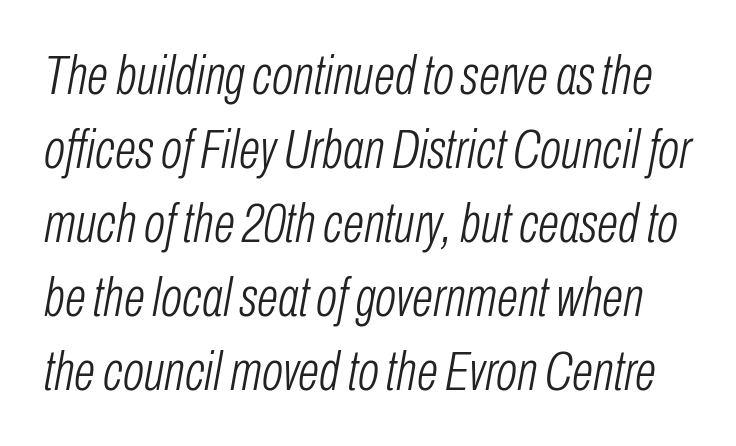
{"italic": "yes", "lean": "right", "slant_degrees": 10, "bold": "no", "weight": "light", "width": "condensed", "stroke_contrast": "low", "x_height": "medium", "monospaced": "no", "underline": "no", "line_spacing": "normal", "line_spacing_ratio": 1.32, "letter_spacing": "normal", "letter_spacing_em": 0.0, "glyph_px": 56}
